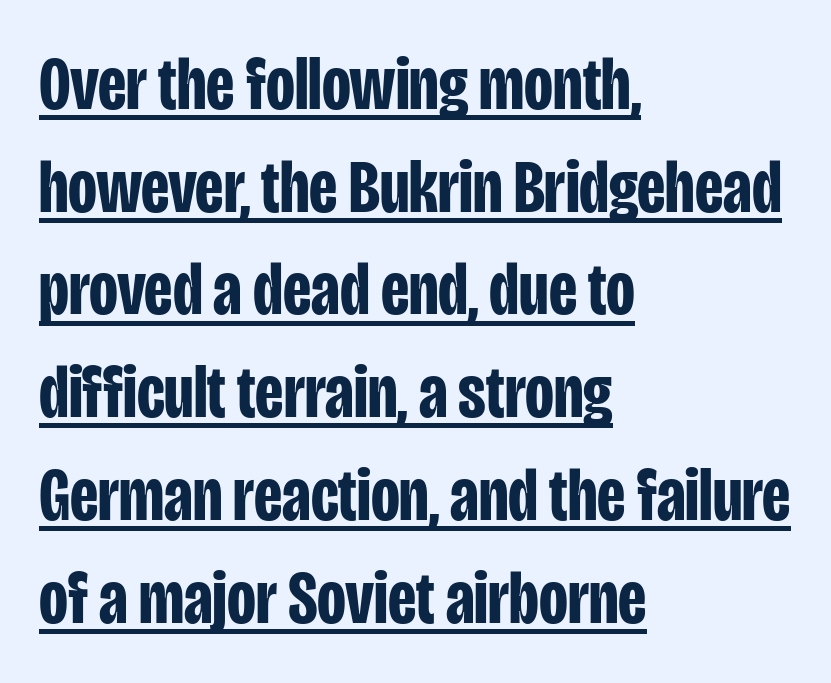
Tracking value appears to be zero — textbook default spacing. Successive baselines arrive at the customary interval. You can see a thin bar hugging the bottom of the glyphs. Designer's note — italics off, roman on. This rendering uses left alignment, leaving the right contour irregular. The passage shown is typed in a proportional face where columns would drift.
